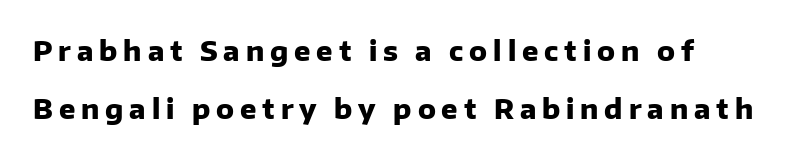
Q: Is the text bold? A: Yes.
Q: Is the text italic (slanted)? A: No, it is upright.
Q: Is the text underlined? A: No.
Q: How is the paragraph aligned? A: Left-aligned.
Q: Is the spacing between letters normal or unusually wide? A: Unusually wide.
Q: Is the spacing between lines tight, normal or loose? A: Loose.
